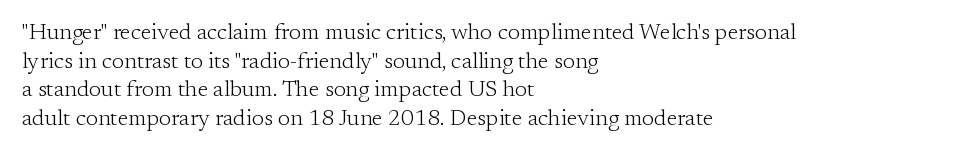
Q: Is the text bold? A: No.
Q: Is the text italic (slanted)? A: No, it is upright.
Q: Is the text underlined? A: No.
Q: How is the paragraph aligned? A: Left-aligned.
Q: Is the spacing between letters normal or unusually wide? A: Normal.
